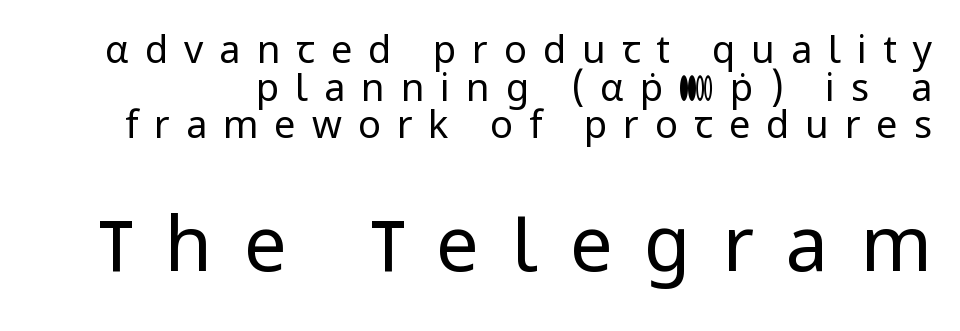
Q: Is the text bold? A: No.
Q: Is the text italic (slanted)? A: No, it is upright.
Q: Is the typeface a serif or a sans-serif typeface? A: Sans-serif.
Q: Is the text underlined? A: No.
Q: Is the spacing between letters normal or unusually wide? A: Unusually wide.
Q: Is the spacing between lines tight, normal or loose? A: Tight.
Q: Which block of text is set in a larger size, the first (top) or the second (bottom)? A: The second (bottom) one.
Q: Width (condensed, normal, or wide)? A: Normal.
Q: Stroke contrast? A: Low.
Q: x-height? A: Medium.
Q: Monospaced? A: No.
